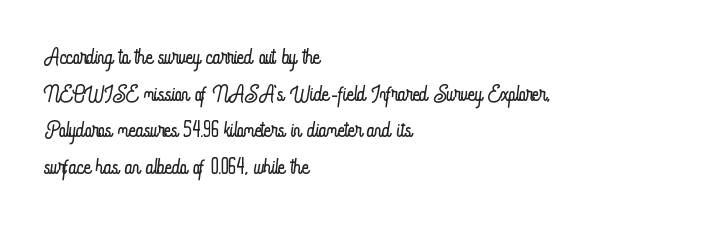
Q: Is the text bold? A: No.
Q: Is the text underlined? A: No.
Q: How is the paragraph aligned? A: Left-aligned.
Q: Is the spacing between letters normal or unusually wide? A: Normal.
Q: Width (condensed, normal, or wide)? A: Condensed.
Q: Stroke contrast? A: Low.
Q: x-height? A: Small.
Q: Monospaced? A: No.
